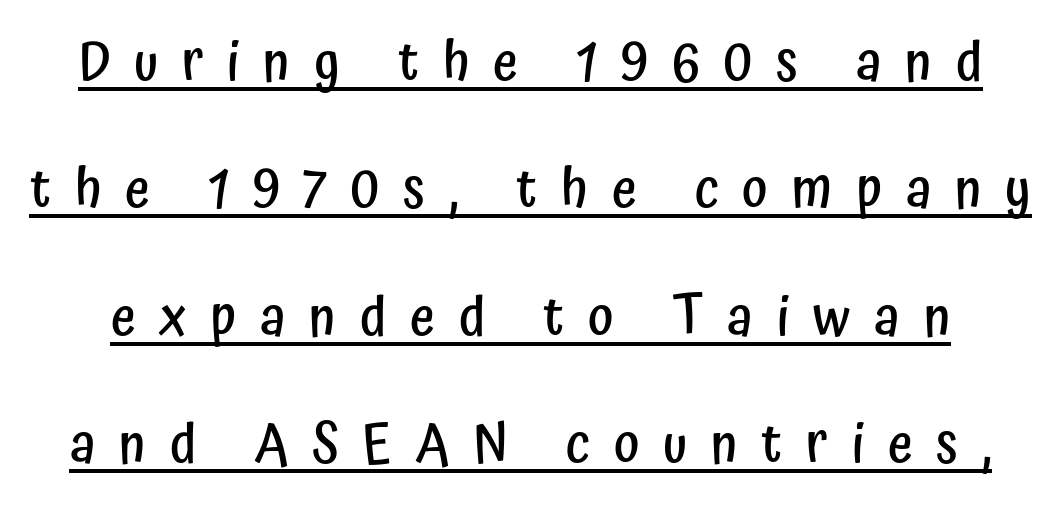
The image shows 54 px semibold, condensed sans-serif type, upright; set loose line spacing (2.36x), unusually wide letter spacing (+0.44 em), underlined; low stroke contrast and a medium x-height.
